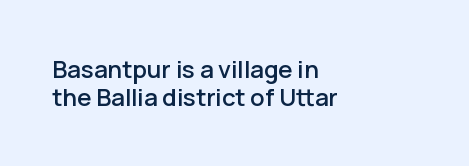
{"italic": "no", "underline": "no", "align": "left", "line_spacing": "tight", "line_spacing_ratio": 1.15, "letter_spacing": "normal", "letter_spacing_em": 0.0, "glyph_px": 24}
